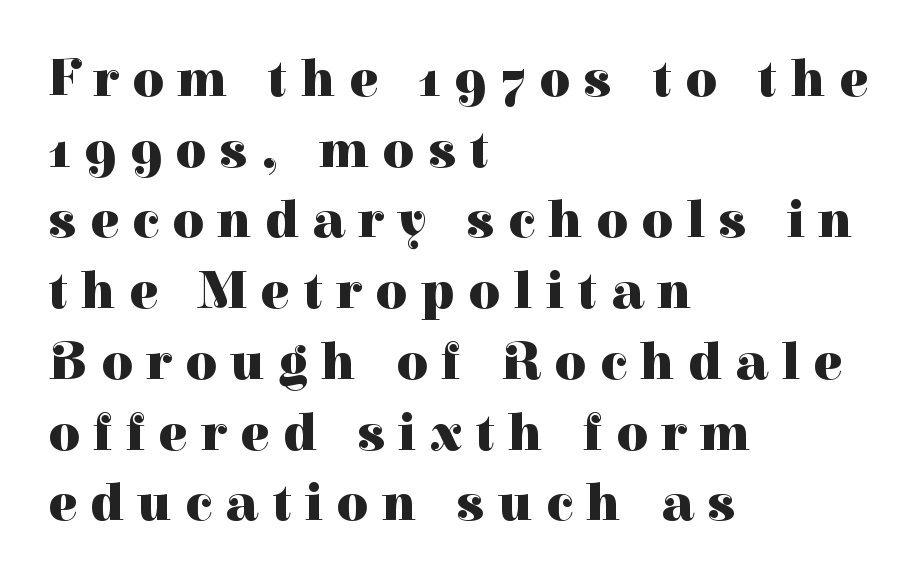
{"serif": "yes", "italic": "no", "bold": "yes", "weight": "heavy", "width": "normal", "stroke_contrast": "high", "x_height": "medium", "monospaced": "no", "underline": "no", "align": "left", "line_spacing": "normal", "line_spacing_ratio": 1.31, "letter_spacing": "wide", "letter_spacing_em": 0.25, "glyph_px": 54}
